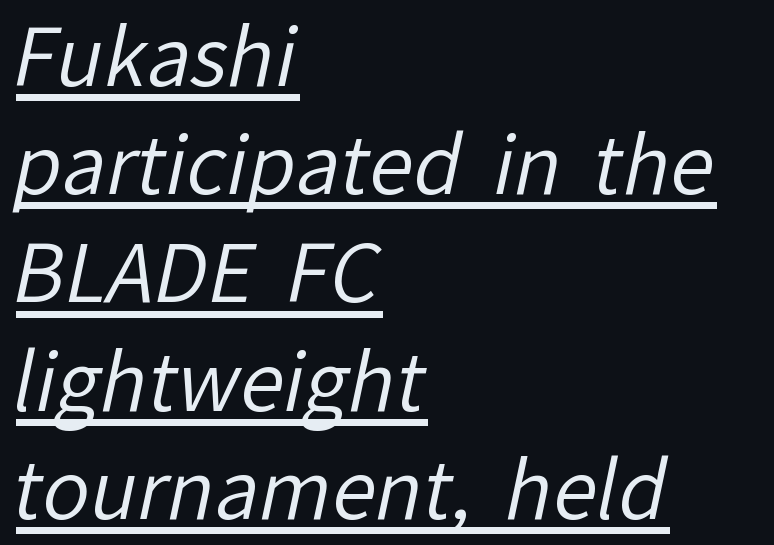
The image shows 79 px regular-weight sans-serif type; set left-aligned, normal line spacing (1.37x), normal letter spacing, underlined; low stroke contrast and a medium x-height.
